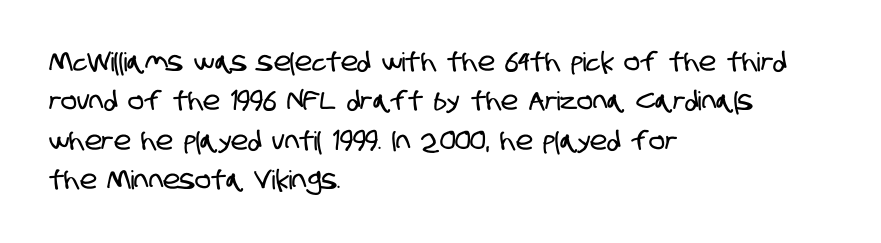
The image shows 26 px text type; set left-aligned, normal line spacing (1.51x), normal letter spacing, not underlined.
